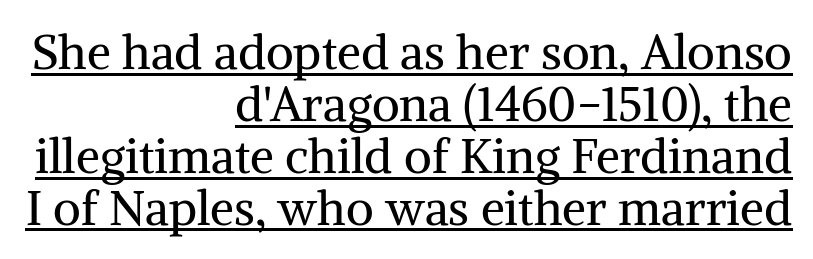
Q: Is the text bold? A: No.
Q: Is the text italic (slanted)? A: No, it is upright.
Q: Is the typeface a serif or a sans-serif typeface? A: Serif.
Q: Is the text underlined? A: Yes.
Q: How is the paragraph aligned? A: Right-aligned.
Q: Is the spacing between letters normal or unusually wide? A: Normal.
Q: Is the spacing between lines tight, normal or loose? A: Tight.
Q: Width (condensed, normal, or wide)? A: Normal.
Q: Stroke contrast? A: Medium.
Q: x-height? A: Medium.
Q: Monospaced? A: No.
